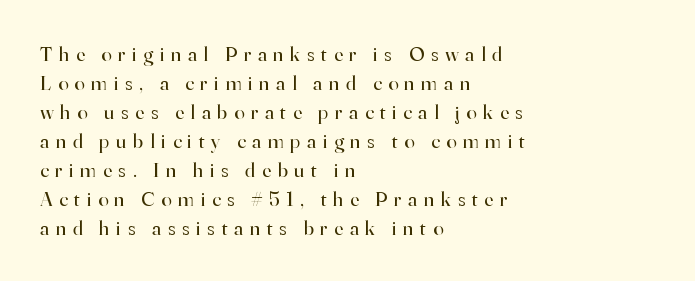
{"italic": "no", "bold": "no", "underline": "no", "align": "left", "line_spacing": "normal", "line_spacing_ratio": 1.38, "letter_spacing": "wide", "letter_spacing_em": 0.31, "glyph_px": 21}
